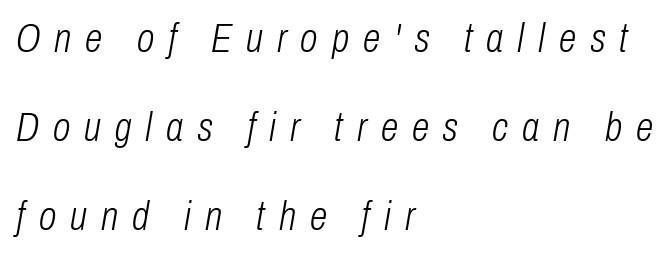
The image shows 40 px light, condensed type, italic (leaning right); set left-aligned, loose line spacing (2.23x), unusually wide letter spacing (+0.35 em), not underlined; low stroke contrast and a medium x-height.
